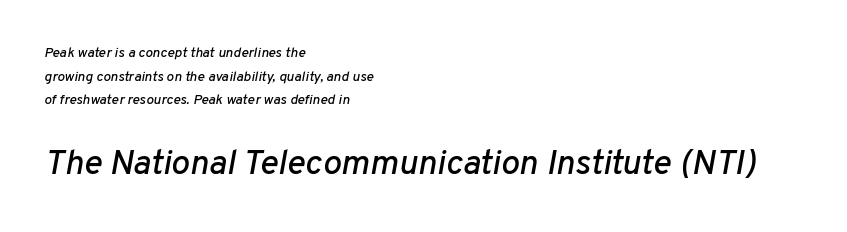
This sample has the flowing, uneven cadence of proportional lettering. The letters are slanted; this is an italic face. Nothing unusual about the tracking: characters are spaced as the font intends. Vertical spacing — default. Size hierarchy here favors the trailing block over the leading one. The typesetter chose a ragged-right arrangement here.
